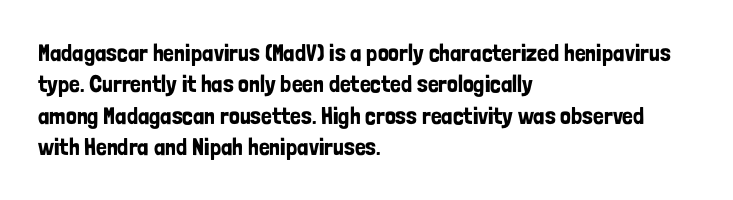
The image shows 24 px text type, upright; set left-aligned, normal line spacing (1.31x), normal letter spacing, not underlined.
